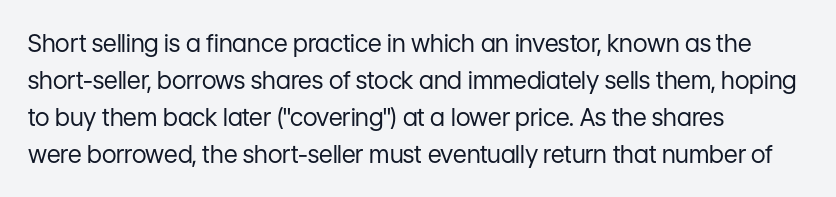
{"italic": "no", "bold": "no", "underline": "no", "align": "left", "line_spacing": "normal", "line_spacing_ratio": 1.54, "letter_spacing": "normal", "letter_spacing_em": 0.0, "glyph_px": 24}
